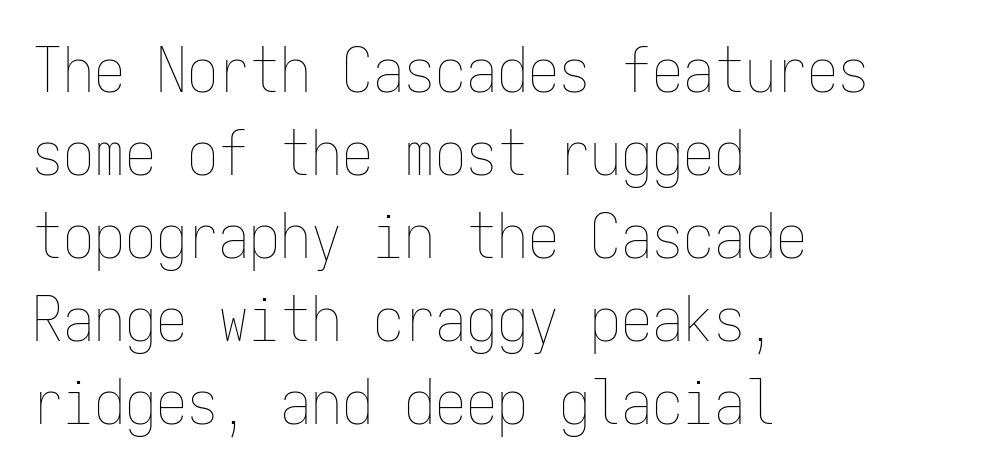
Q: Is the text bold? A: No.
Q: Is the text italic (slanted)? A: No, it is upright.
Q: Is the text underlined? A: No.
Q: How is the paragraph aligned? A: Left-aligned.
Q: Is the spacing between letters normal or unusually wide? A: Normal.
Q: Is the spacing between lines tight, normal or loose? A: Normal.
Q: Width (condensed, normal, or wide)? A: Condensed.
Q: Stroke contrast? A: Low.
Q: x-height? A: Medium.
Q: Monospaced? A: Yes.
